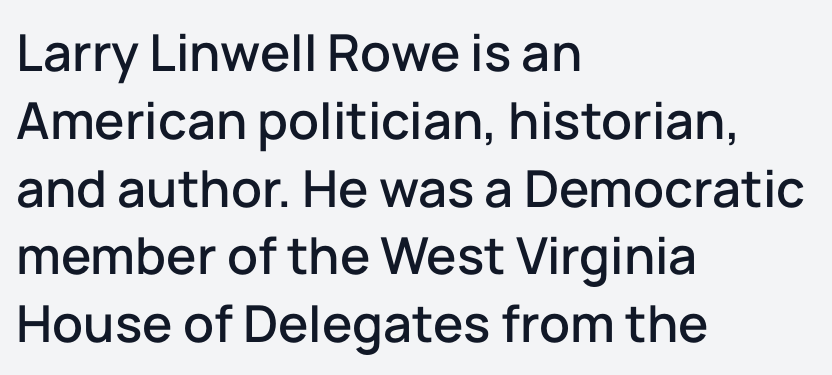
In terms of letterform style, serifs are entirely absent. Do the letters lean? They stand straight. What's the leading like? Ordinary, nothing unusual. This sample uses plain, unmodified letter spacing. Leftover space on each line is placed entirely after the last word.
